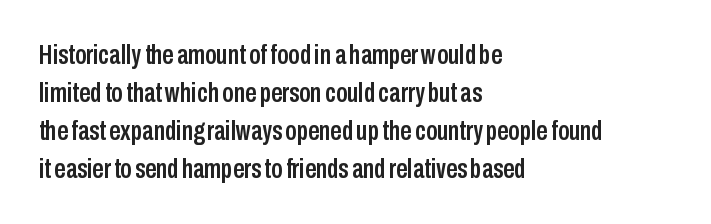
The image shows 28 px condensed sans-serif type, upright; set left-aligned, normal line spacing (1.36x), normal letter spacing, not underlined; low stroke contrast and a medium x-height.
